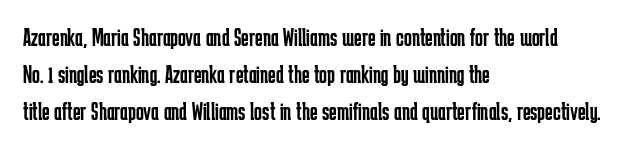
Q: Is the text bold? A: No.
Q: Is the text italic (slanted)? A: No, it is upright.
Q: Is the text underlined? A: No.
Q: How is the paragraph aligned? A: Left-aligned.
Q: Is the spacing between letters normal or unusually wide? A: Normal.
Q: Is the spacing between lines tight, normal or loose? A: Normal.
